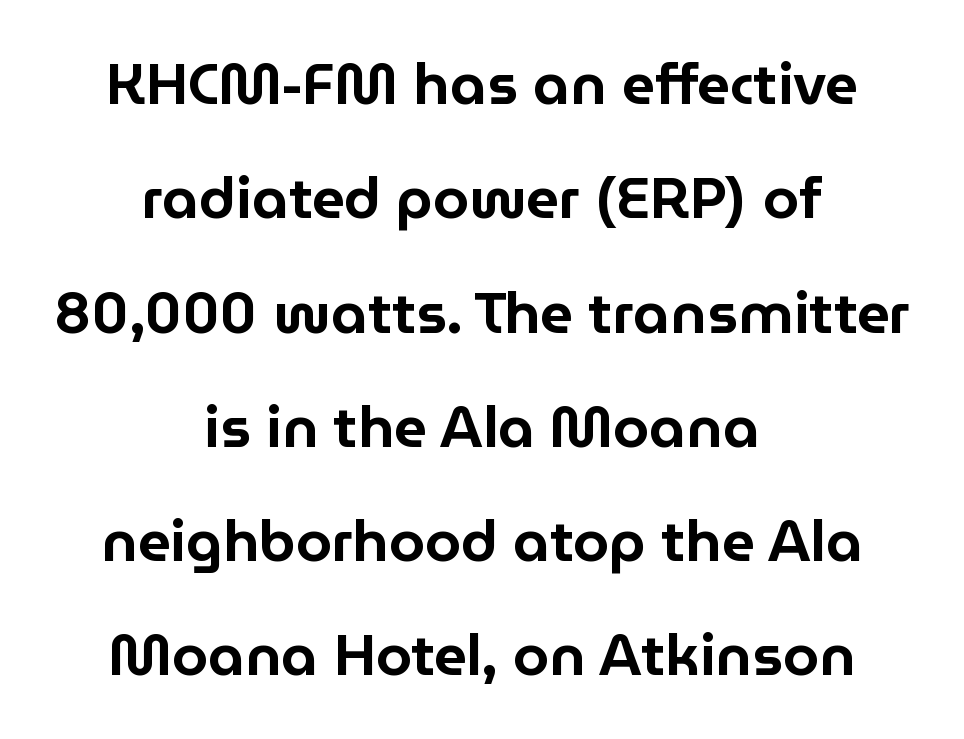
Rows of type keep a wide berth in the vertical direction. The rag falls on both sides of this text block equally. Here the glyphs are tracked normally, forming tight word shapes. Any mark beneath the type? The region is blank.
